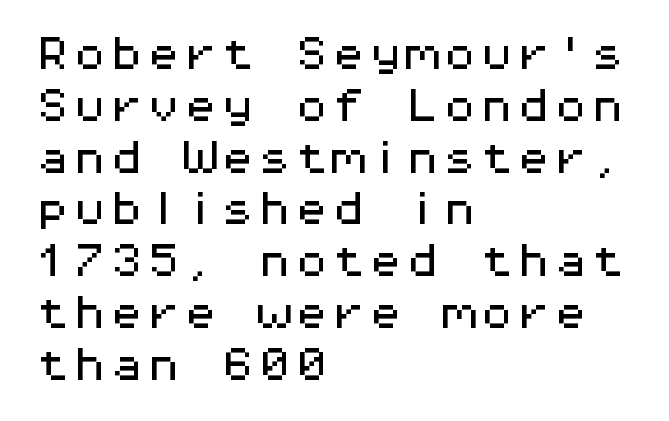
Q: Is the text italic (slanted)? A: No, it is upright.
Q: Is the typeface a serif or a sans-serif typeface? A: Sans-serif.
Q: Is the text underlined? A: No.
Q: How is the paragraph aligned? A: Left-aligned.
Q: Is the spacing between letters normal or unusually wide? A: Normal.
Q: Is the spacing between lines tight, normal or loose? A: Normal.
Q: Width (condensed, normal, or wide)? A: Wide.
Q: Stroke contrast? A: Medium.
Q: x-height? A: Medium.
Q: Monospaced? A: Yes.
